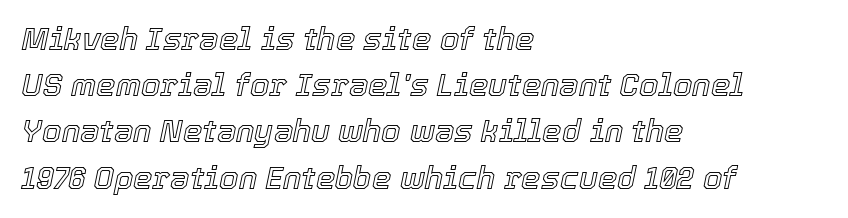
The image shows 31 px text type, italic (leaning right); set left-aligned, normal line spacing (1.49x), normal letter spacing, not underlined; a medium x-height.
